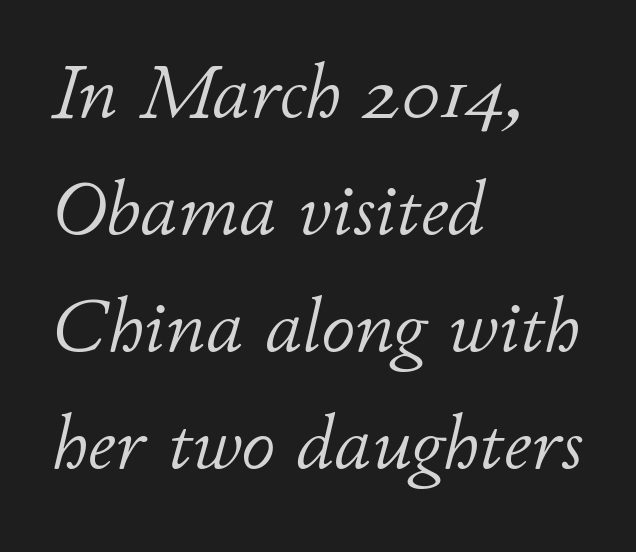
The image shows 76 px light type, italic (leaning right); set left-aligned, normal line spacing (1.54x), normal letter spacing, not underlined; low stroke contrast and a small x-height.
